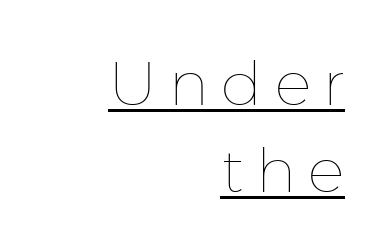
Q: Is the text bold? A: No.
Q: Is the text italic (slanted)? A: No, it is upright.
Q: Is the text underlined? A: Yes.
Q: How is the paragraph aligned? A: Right-aligned.
Q: Is the spacing between letters normal or unusually wide? A: Unusually wide.
Q: Is the spacing between lines tight, normal or loose? A: Normal.
Q: Width (condensed, normal, or wide)? A: Normal.
Q: Stroke contrast? A: Low.
Q: x-height? A: Medium.
Q: Monospaced? A: No.
